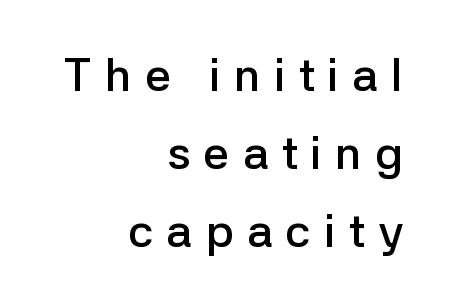
A somewhat darkened texture: the type is semibold rather than bold. The typesetter chose a ragged-left arrangement here. The lettering holds an erect, upright posture throughout. Leading: standard. Words float on clear page, feet unadorned.
